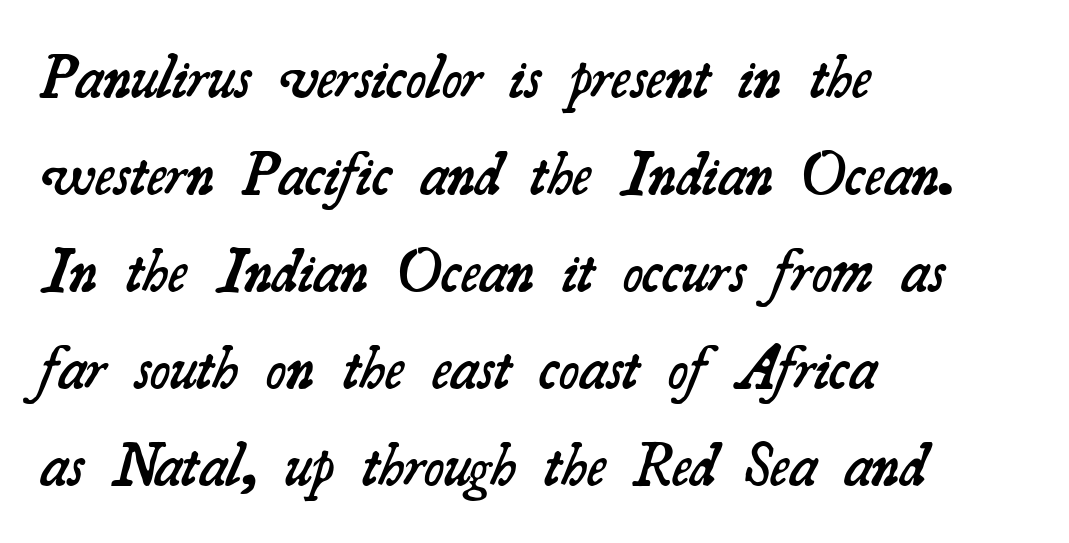
The image shows 61 px semibold serif type; set left-aligned, normal line spacing (1.59x), normal letter spacing, not underlined; medium stroke contrast and a small x-height.
